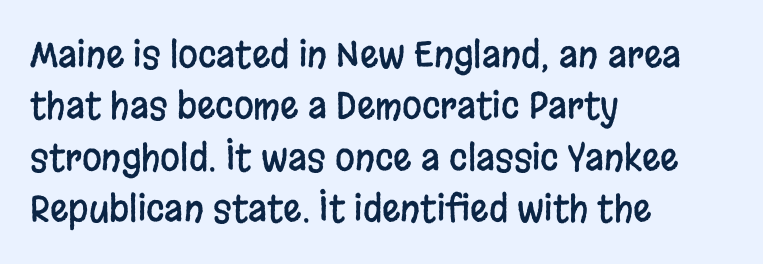
The image shows 36 px condensed sans-serif type, upright; set left-aligned, normal line spacing (1.43x), normal letter spacing, not underlined; low stroke contrast and a large x-height.
